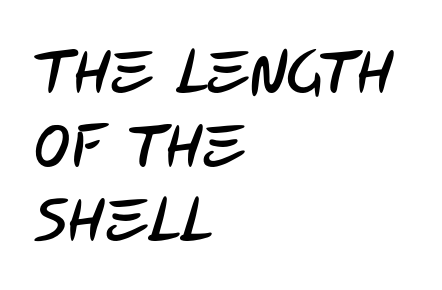
The image shows 61 px condensed sans-serif type; set left-aligned, line spacing 1.21x, normal letter spacing, not underlined; low stroke contrast and a large x-height.
